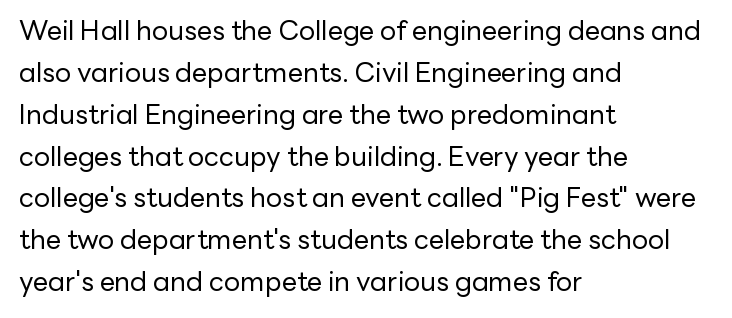
Q: Is the text bold? A: No.
Q: Is the text italic (slanted)? A: No, it is upright.
Q: Is the text underlined? A: No.
Q: How is the paragraph aligned? A: Left-aligned.
Q: Is the spacing between letters normal or unusually wide? A: Normal.
Q: Is the spacing between lines tight, normal or loose? A: Normal.
